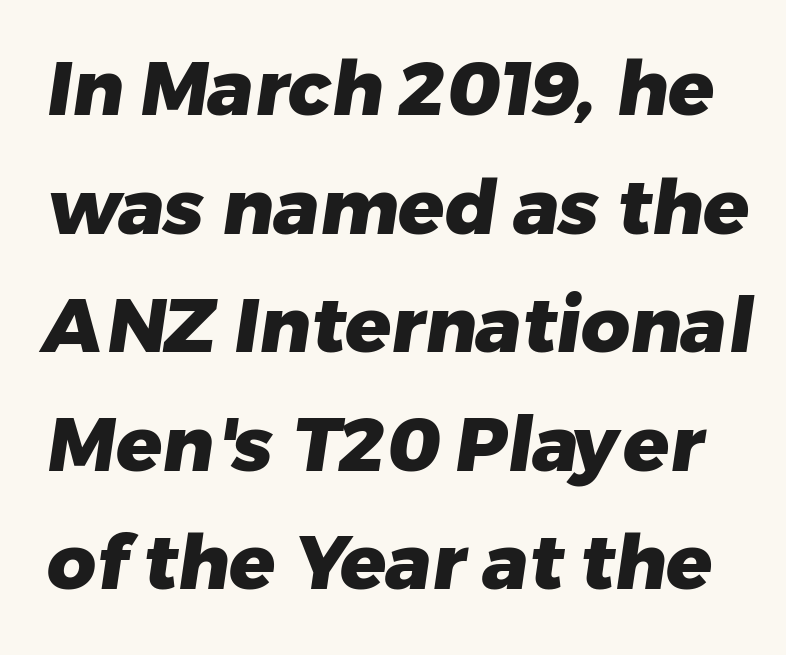
{"serif": "no", "bold": "yes", "weight": "heavy", "width": "normal", "stroke_contrast": "low", "x_height": "medium", "monospaced": "no", "underline": "no", "line_spacing": "normal", "line_spacing_ratio": 1.56, "letter_spacing": "normal", "letter_spacing_em": 0.0, "glyph_px": 76}
